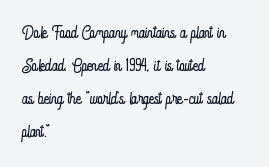
Honestly, the row spacing looks completely unremarkable. Caption: face not bold, strokes unweighted. This rendering features lettering with no underline. The setting favours the left margin, as ordinary paragraphs usually do.
